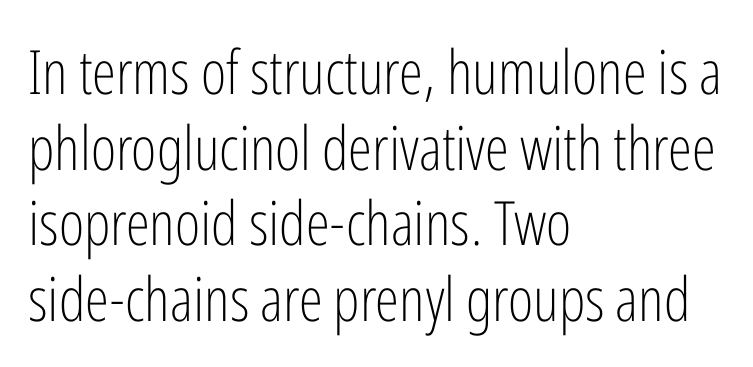
{"serif": "no", "italic": "no", "bold": "no", "weight": "light", "width": "condensed", "stroke_contrast": "low", "x_height": "medium", "monospaced": "no", "underline": "no", "align": "left", "line_spacing_ratio": 1.24, "letter_spacing": "normal", "letter_spacing_em": 0.0, "glyph_px": 61}
